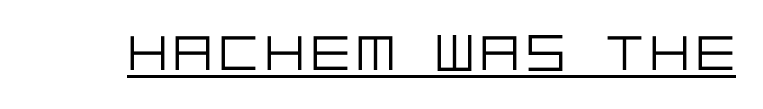
Nothing sits at the stroke ends, so this counts as sans-serif. The specimen includes a rule beneath the text block's lines. A roman cut, with each character standing at attention. Letters have the restrained weight of plain body copy at most.
